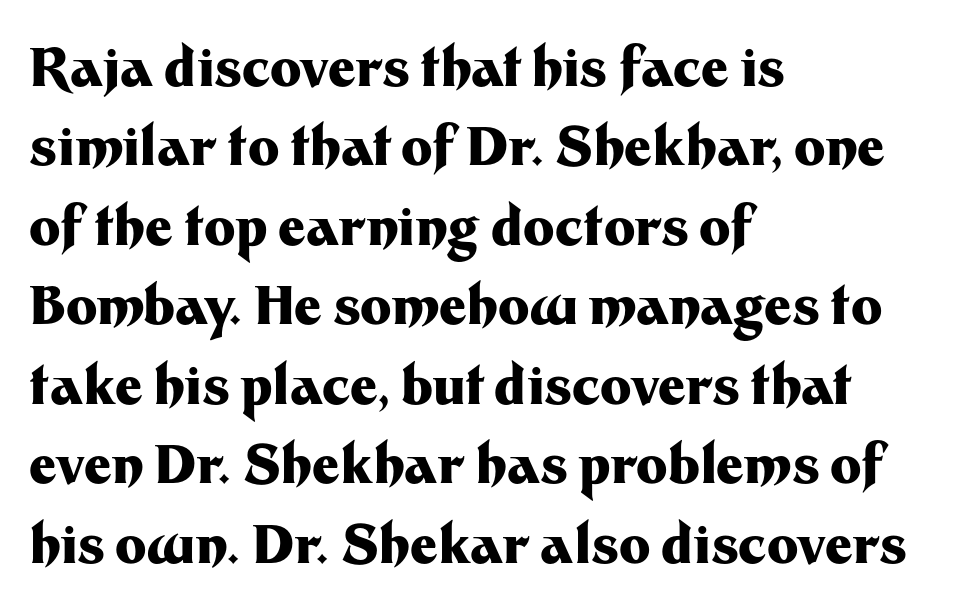
{"serif": "no", "italic": "no", "bold": "yes", "weight": "heavy", "width": "normal", "stroke_contrast": "medium", "x_height": "medium", "monospaced": "no", "underline": "no", "align": "left", "line_spacing": "normal", "line_spacing_ratio": 1.5, "letter_spacing": "normal", "letter_spacing_em": 0.0, "glyph_px": 53}
